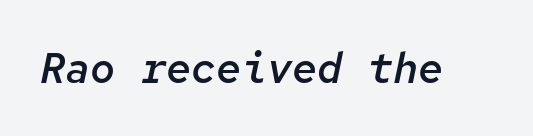
{"italic": "yes", "lean": "right", "slant_degrees": 12, "bold": "semi", "weight": "semibold", "width": "normal", "stroke_contrast": "low", "x_height": "medium", "monospaced": "yes", "underline": "no", "letter_spacing": "normal", "letter_spacing_em": 0.0, "glyph_px": 42}
